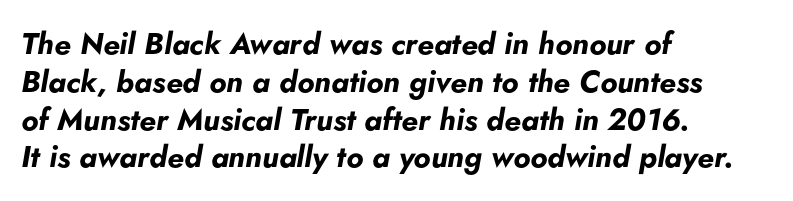
{"italic": "yes", "lean": "right", "slant_degrees": 5, "bold": "yes", "weight": "bold", "width": "normal", "stroke_contrast": "low", "x_height": "small", "monospaced": "no", "underline": "no", "align": "left", "line_spacing": "normal", "line_spacing_ratio": 1.26, "letter_spacing": "normal", "letter_spacing_em": 0.0, "glyph_px": 30}
